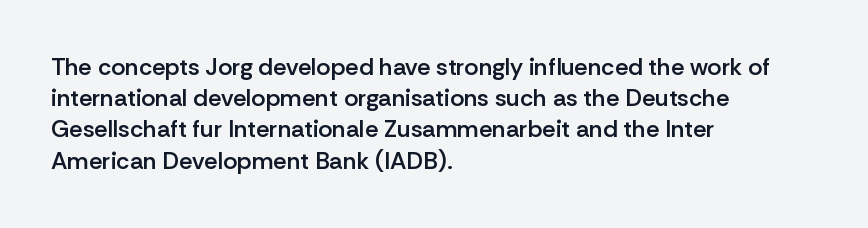
Q: Is the text bold? A: Semi-bold.
Q: Is the text italic (slanted)? A: No, it is upright.
Q: Is the text underlined? A: No.
Q: How is the paragraph aligned? A: Left-aligned.
Q: Is the spacing between letters normal or unusually wide? A: Normal.
Q: Is the spacing between lines tight, normal or loose? A: Normal.
